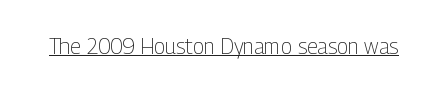
Italic: no, the glyphs are upright roman. You can see a thin bar hugging the bottom of the glyphs. Nothing heavy about these letters — not bold at all. Look at the tracking — it's just the regular setting, nothing added.
